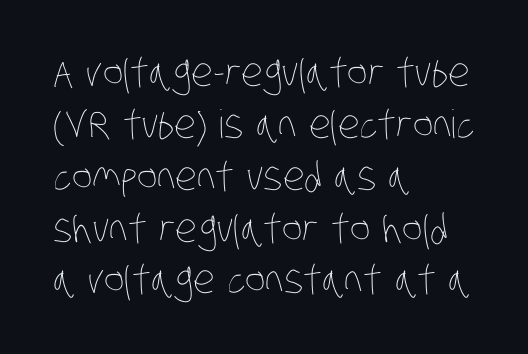
Check the space under the baseline: it is left empty. No extra ink here — the face is not bold. Evenly set lines give the paragraph a standard silhouette. Horizontally, the lines are justified to the leading edge only. Default kerning and tracking; the words read as compact shapes. These lines are rendered in a variable-pitch font.
